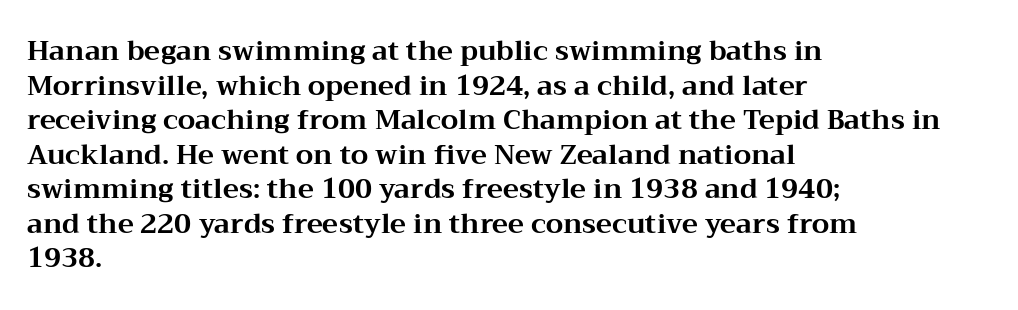
Q: Is the text bold? A: Yes.
Q: Is the text italic (slanted)? A: No, it is upright.
Q: Is the text underlined? A: No.
Q: How is the paragraph aligned? A: Left-aligned.
Q: Is the spacing between letters normal or unusually wide? A: Normal.
Q: Is the spacing between lines tight, normal or loose? A: Normal.
